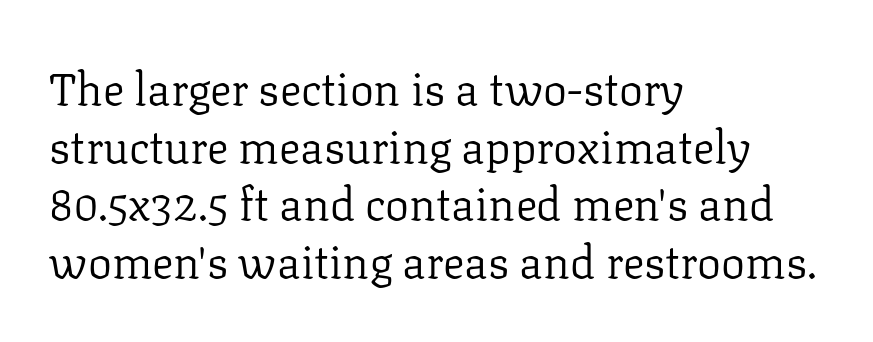
Q: Is the text bold? A: No.
Q: Is the text italic (slanted)? A: No, it is upright.
Q: Is the typeface a serif or a sans-serif typeface? A: Serif.
Q: Is the text underlined? A: No.
Q: How is the paragraph aligned? A: Left-aligned.
Q: Is the spacing between letters normal or unusually wide? A: Normal.
Q: Is the spacing between lines tight, normal or loose? A: Normal.
Q: Width (condensed, normal, or wide)? A: Normal.
Q: Stroke contrast? A: Low.
Q: x-height? A: Medium.
Q: Monospaced? A: No.
